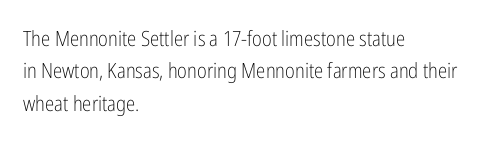
{"italic": "no", "bold": "no", "underline": "no", "align": "left", "line_spacing": "normal", "line_spacing_ratio": 1.54, "letter_spacing": "normal", "letter_spacing_em": 0.0, "glyph_px": 21}
